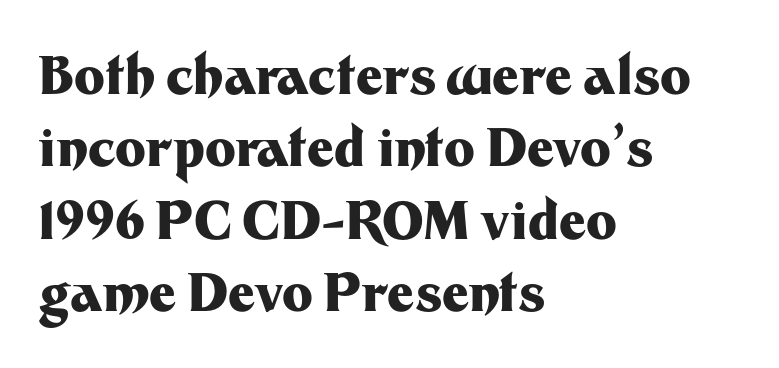
The image shows 52 px heavy sans-serif type, upright; set left-aligned, normal line spacing (1.39x), normal letter spacing, not underlined; medium stroke contrast and a medium x-height.
